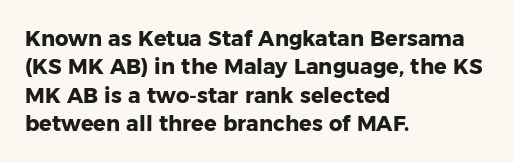
The lines in this sample share a left origin and differ only in where they stop. The block of text has a typical density, with ordinary space between rows. Posture: upright roman. The characters look thick and weighty, a clear bold. Letters rest on an invisible, unmarked baseline. There is no visible air inserted between adjacent glyphs.
